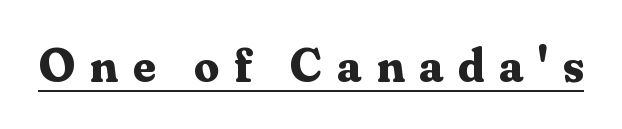
{"serif": "yes", "italic": "no", "bold": "yes", "weight": "bold", "width": "normal", "stroke_contrast": "medium", "x_height": "small", "monospaced": "no", "underline": "yes", "letter_spacing": "wide", "letter_spacing_em": 0.31, "glyph_px": 49}
